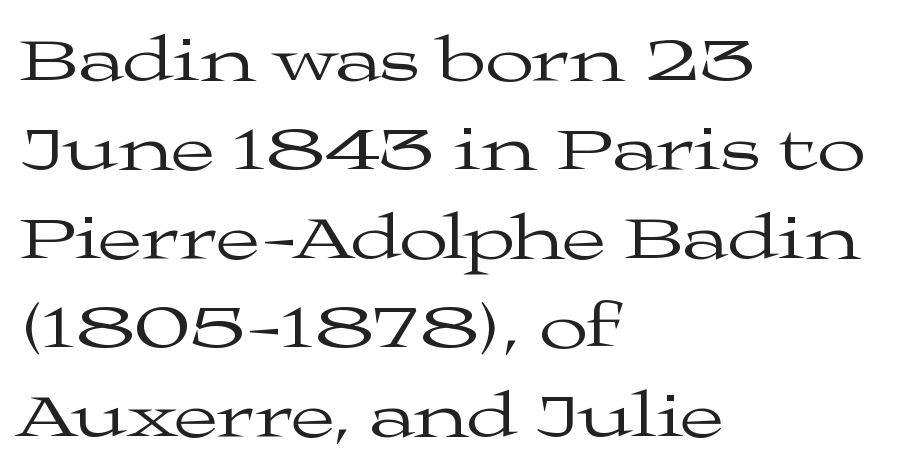
{"serif": "yes", "italic": "no", "bold": "no", "weight": "regular", "width": "wide", "stroke_contrast": "medium", "x_height": "medium", "monospaced": "no", "underline": "no", "align": "left", "line_spacing": "normal", "line_spacing_ratio": 1.39, "letter_spacing": "normal", "letter_spacing_em": 0.0, "glyph_px": 64}
